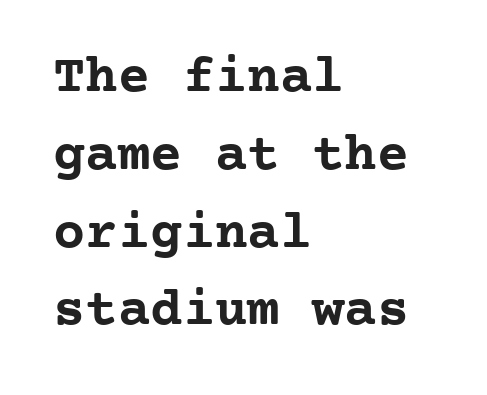
Q: Is the text bold? A: Yes.
Q: Is the text italic (slanted)? A: No, it is upright.
Q: Is the typeface a serif or a sans-serif typeface? A: Serif.
Q: Is the text underlined? A: No.
Q: How is the paragraph aligned? A: Left-aligned.
Q: Is the spacing between letters normal or unusually wide? A: Normal.
Q: Is the spacing between lines tight, normal or loose? A: Normal.
Q: Width (condensed, normal, or wide)? A: Normal.
Q: Stroke contrast? A: Low.
Q: x-height? A: Medium.
Q: Monospaced? A: Yes.
